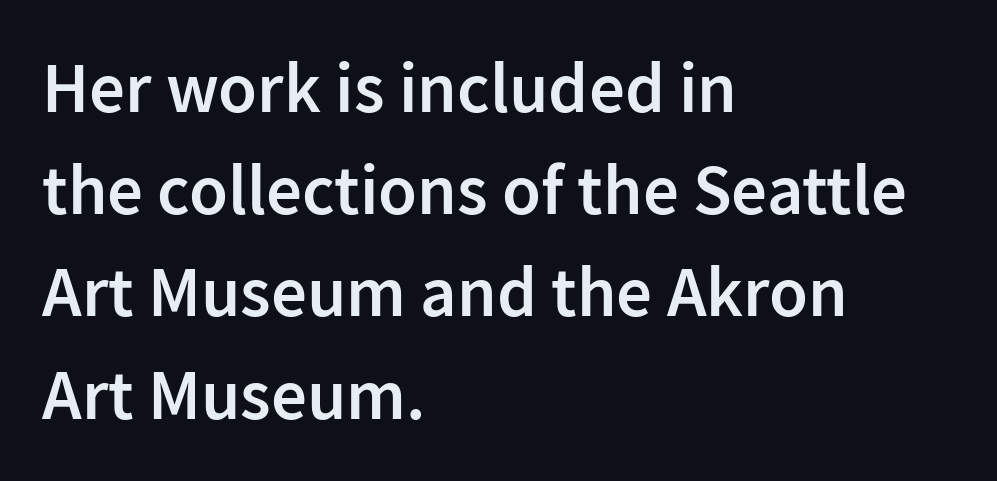
The image shows 71 px semibold sans-serif type, upright; set left-aligned, normal line spacing (1.44x), normal letter spacing, not underlined; low stroke contrast and a medium x-height.
